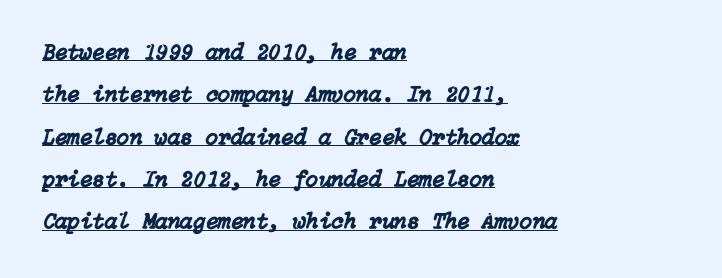
{"italic": "yes", "lean": "right", "slant_degrees": 15, "underline": "yes", "align": "left", "line_spacing_ratio": 1.84, "letter_spacing": "normal", "letter_spacing_em": 0.0, "glyph_px": 23}
